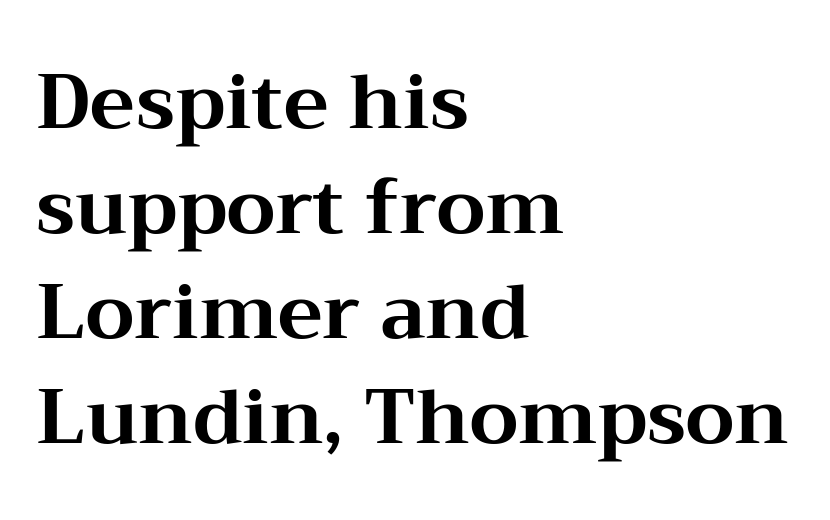
The image shows 76 px bold, wide serif type, upright; set left-aligned, normal line spacing (1.38x), normal letter spacing, not underlined; medium stroke contrast and a medium x-height.
